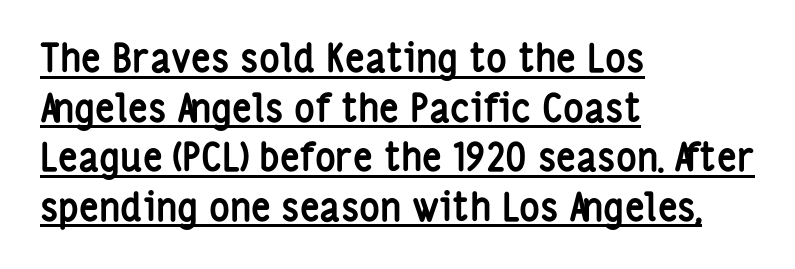
Q: Is the text bold? A: Yes.
Q: Is the text italic (slanted)? A: No, it is upright.
Q: Is the typeface a serif or a sans-serif typeface? A: Sans-serif.
Q: Is the text underlined? A: Yes.
Q: How is the paragraph aligned? A: Left-aligned.
Q: Is the spacing between letters normal or unusually wide? A: Normal.
Q: Is the spacing between lines tight, normal or loose? A: Normal.
Q: Width (condensed, normal, or wide)? A: Condensed.
Q: Stroke contrast? A: Low.
Q: x-height? A: Medium.
Q: Monospaced? A: No.
